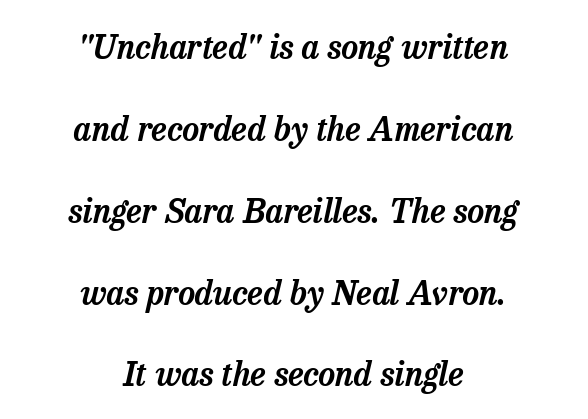
The image shows 33 px serif type, italic (leaning right); set centered, loose line spacing (2.48x), normal letter spacing, not underlined; low stroke contrast and a medium x-height.
